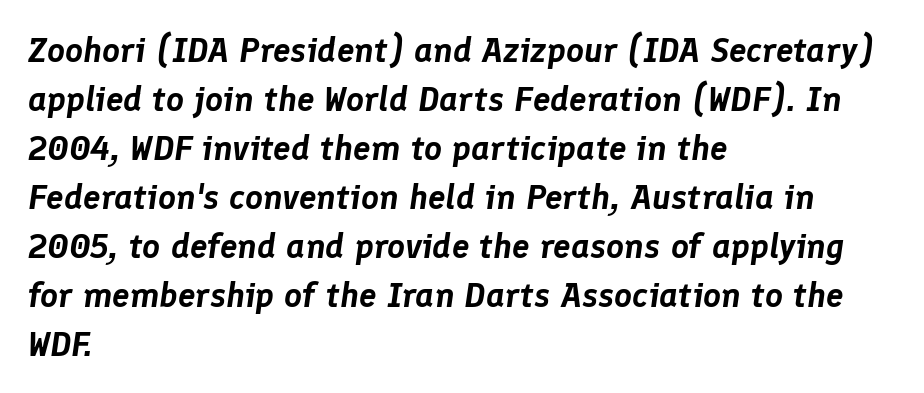
Q: Is the text italic (slanted)? A: Yes, it leans right by about 8 degrees.
Q: Is the text underlined? A: No.
Q: How is the paragraph aligned? A: Left-aligned.
Q: Is the spacing between letters normal or unusually wide? A: Normal.
Q: Is the spacing between lines tight, normal or loose? A: Normal.
Q: Width (condensed, normal, or wide)? A: Normal.
Q: Stroke contrast? A: Low.
Q: x-height? A: Medium.
Q: Monospaced? A: No.
